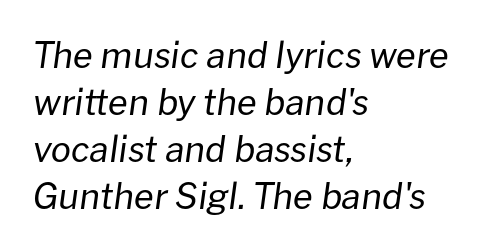
Bold? No — there's no thickening of the strokes. Line beginnings align vertically; line endings do not. The face used here has a pronounced slope to its letters. This rendering features lettering with no underline. This sample uses plain, unmodified letter spacing.
